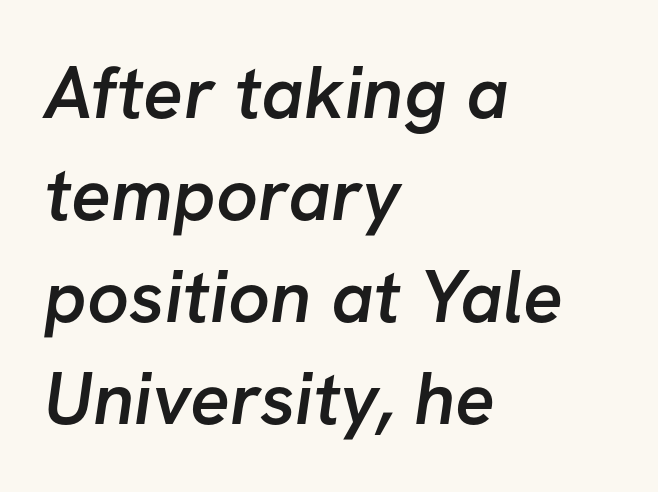
The image shows 74 px semibold sans-serif type; set left-aligned, normal line spacing (1.38x), normal letter spacing, not underlined; low stroke contrast and a medium x-height.
